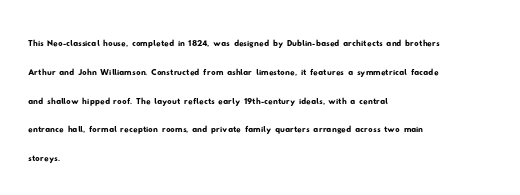
{"underline": "no", "align": "left", "line_spacing": "normal", "line_spacing_ratio": 1.31, "letter_spacing": "normal", "letter_spacing_em": 0.0, "glyph_px": 22}
